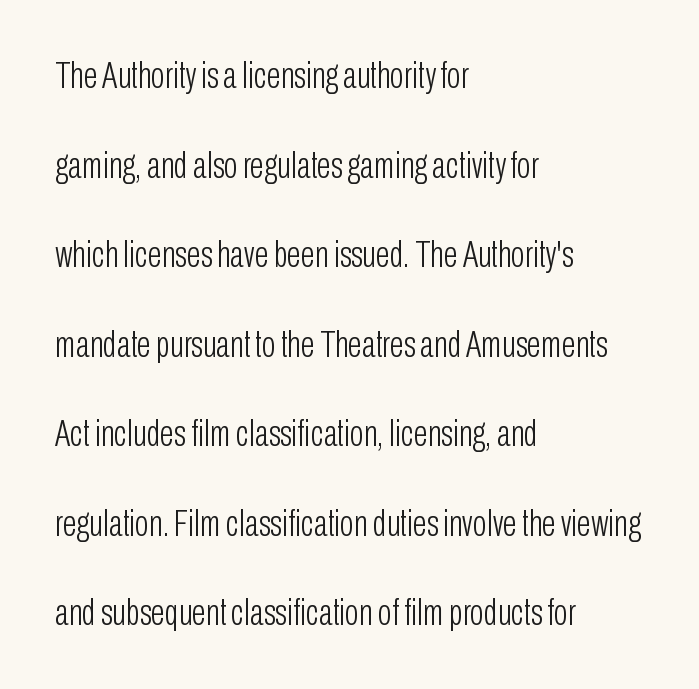
The foot of each line stays bare and open. If you drew a ruler down the left edge, every line would touch it. Words appear dense and cohesive because spacing is normal. Spacing verdict: proportional, widths tailored to each character. Weight: not bold — regular or lighter. Ordinary non-slanted type is in use.
